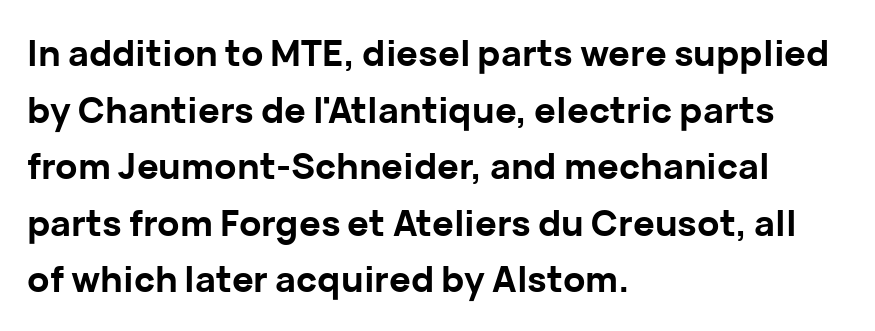
The rendering anchors every line to the left-hand side. The type family on display is of the sans-serif kind. Here the glyphs are tracked normally, forming tight word shapes. Rendered with straight, roman letterforms. The passage shown is typed in a proportional face where columns would drift. Whoever set this chose a conventional vertical rhythm.
